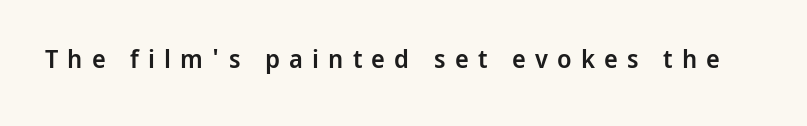
{"italic": "no", "bold": "semi", "underline": "no", "letter_spacing": "wide", "letter_spacing_em": 0.35, "glyph_px": 26}
